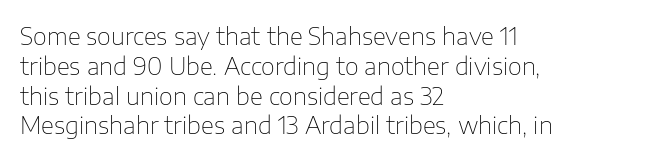
Q: Is the text bold? A: No.
Q: Is the text italic (slanted)? A: No, it is upright.
Q: Is the text underlined? A: No.
Q: How is the paragraph aligned? A: Left-aligned.
Q: Is the spacing between letters normal or unusually wide? A: Normal.
